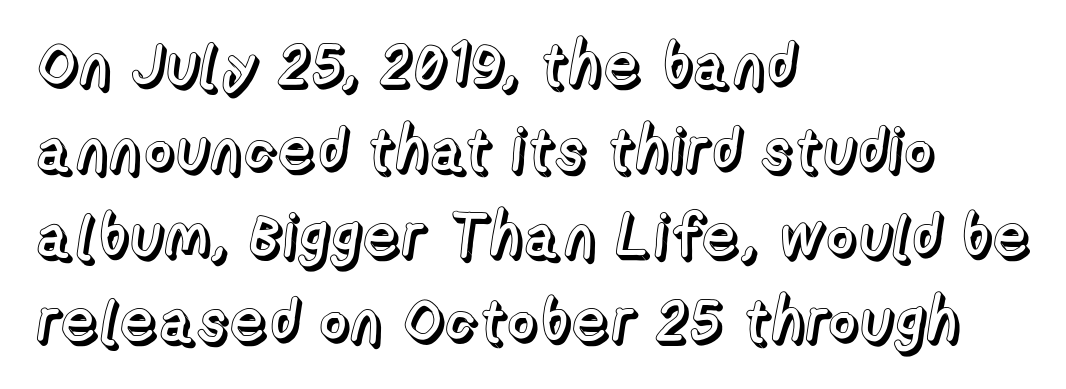
The image shows 61 px text type; set left-aligned, normal line spacing (1.4x), normal letter spacing, not underlined; a medium x-height.
